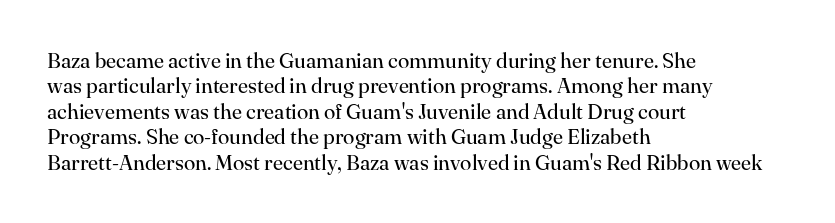
A bare baseline throughout the passage. Line beginnings align vertically; line endings do not. This sample uses plain, unmodified letter spacing. Posture: straight, roman, zero tilt. Is this a heavy cut? Hardly; it is regular or lighter.
